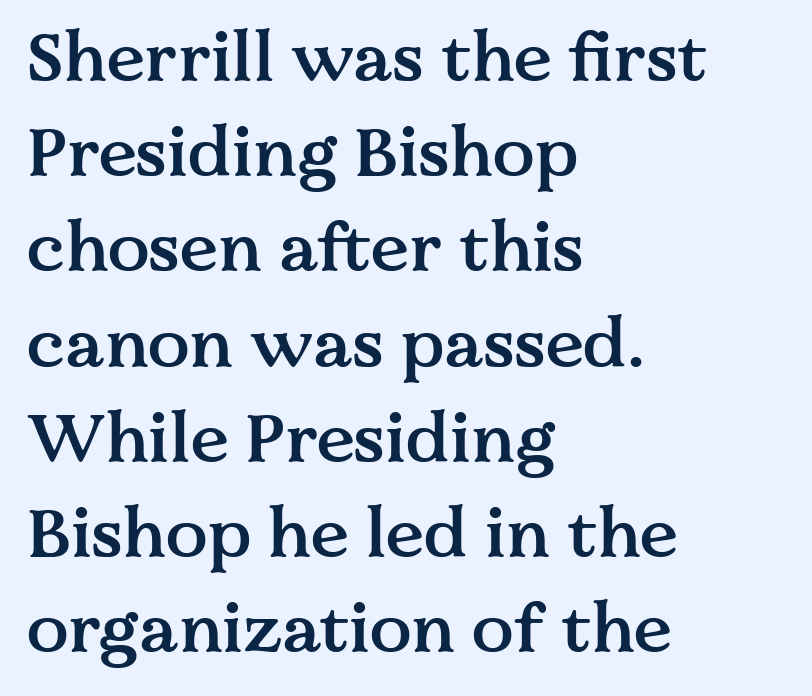
The letters stand upright; this is a roman face. Observe the serifs anchoring each vertical stroke in this sample. The letters advance in unequal steps, a hallmark of proportional type. The vertical gap from one line to the next is medium. Compared with a centered layout, this one pins lines to the left instead.
